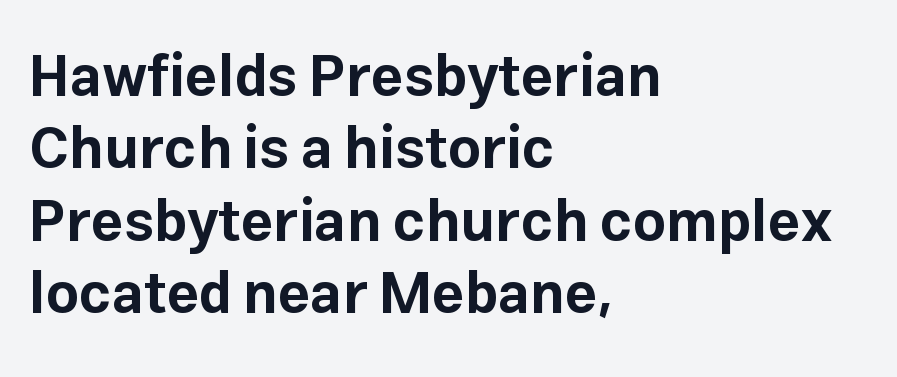
Q: Is the text bold? A: Yes.
Q: Is the text italic (slanted)? A: No, it is upright.
Q: Is the typeface a serif or a sans-serif typeface? A: Sans-serif.
Q: Is the text underlined? A: No.
Q: How is the paragraph aligned? A: Left-aligned.
Q: Is the spacing between letters normal or unusually wide? A: Normal.
Q: Is the spacing between lines tight, normal or loose? A: Normal.
Q: Width (condensed, normal, or wide)? A: Normal.
Q: Stroke contrast? A: Low.
Q: x-height? A: Medium.
Q: Monospaced? A: No.
